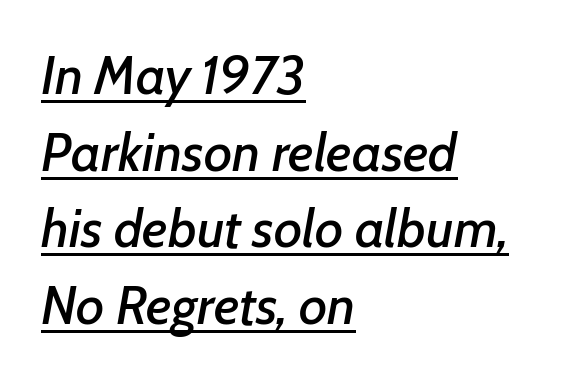
Q: Is the text italic (slanted)? A: Yes, it leans right by about 7 degrees.
Q: Is the text underlined? A: Yes.
Q: How is the paragraph aligned? A: Left-aligned.
Q: Is the spacing between letters normal or unusually wide? A: Normal.
Q: Is the spacing between lines tight, normal or loose? A: Normal.
Q: Width (condensed, normal, or wide)? A: Normal.
Q: Stroke contrast? A: Low.
Q: x-height? A: Medium.
Q: Monospaced? A: No.
